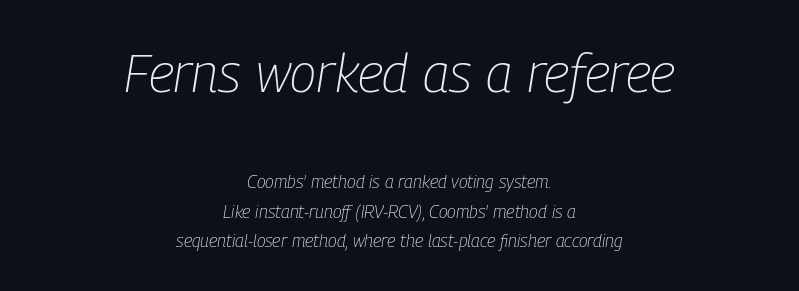
Q: Is the text bold? A: No.
Q: Is the text italic (slanted)? A: Yes, it leans right by about 9 degrees.
Q: Is the text underlined? A: No.
Q: How is the paragraph aligned? A: Centered.
Q: Is the spacing between letters normal or unusually wide? A: Normal.
Q: Is the spacing between lines tight, normal or loose? A: Normal.
Q: Which block of text is set in a larger size, the first (top) or the second (bottom)? A: The first (top) one.
Q: Width (condensed, normal, or wide)? A: Condensed.
Q: Stroke contrast? A: Low.
Q: x-height? A: Medium.
Q: Monospaced? A: No.
